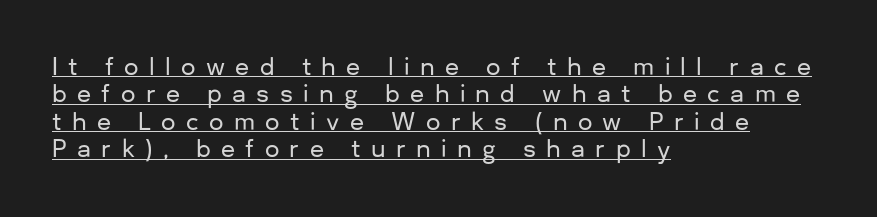
Honestly, the underline is the first thing you notice here. How are the letters spaced? Widely, with obvious added tracking. Italic: no, the glyphs are upright roman. Does the copy run flush right? No — it runs flush left.
